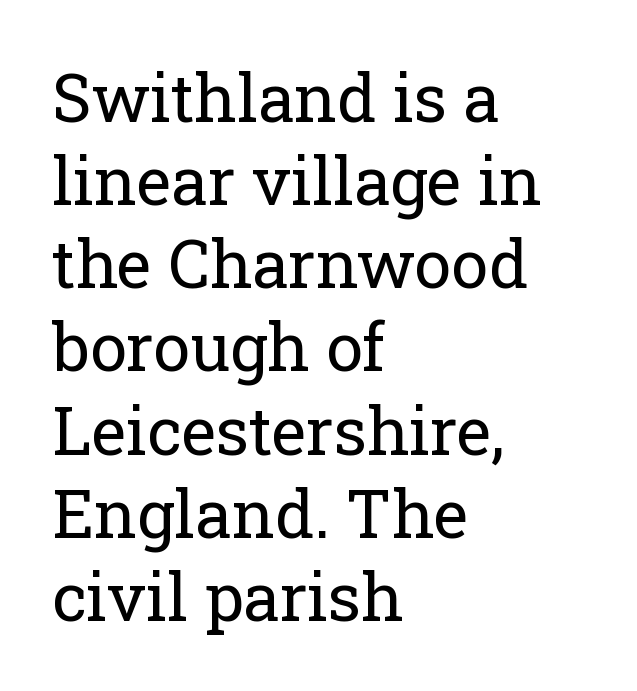
{"serif": "yes", "italic": "no", "bold": "no", "weight": "regular", "width": "normal", "stroke_contrast": "low", "x_height": "medium", "monospaced": "no", "underline": "no", "align": "left", "line_spacing": "normal", "line_spacing_ratio": 1.26, "letter_spacing": "normal", "letter_spacing_em": 0.0, "glyph_px": 66}
